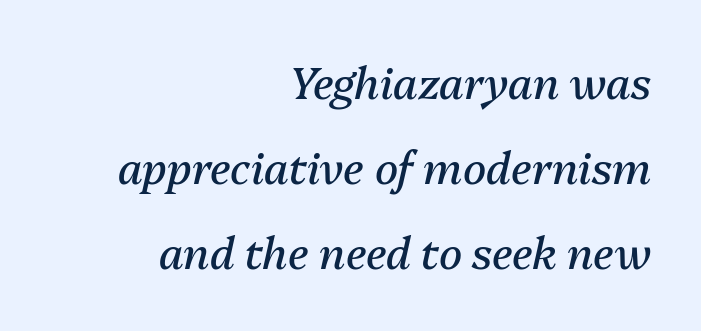
Tracking here is standard; glyphs follow each other at the usual distance. Tall strokes in this sample are angled rather than plumb. Compared with a flush-left layout, this one pins lines to the opposite, right side. Honestly, the rows look like they've been pulled way apart.
